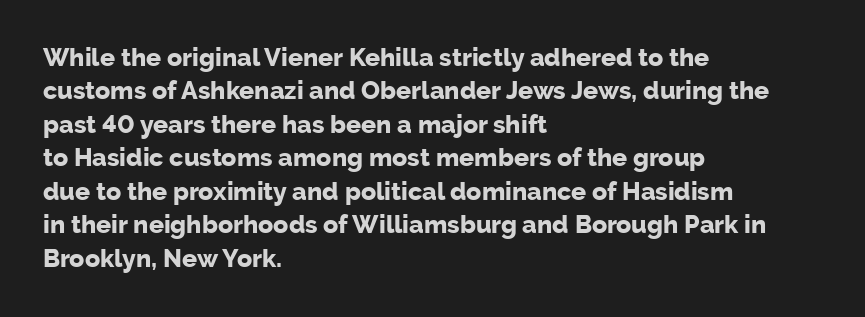
Q: Is the text bold? A: Yes.
Q: Is the text italic (slanted)? A: No, it is upright.
Q: Is the text underlined? A: No.
Q: How is the paragraph aligned? A: Left-aligned.
Q: Is the spacing between letters normal or unusually wide? A: Normal.
Q: Is the spacing between lines tight, normal or loose? A: Normal.
